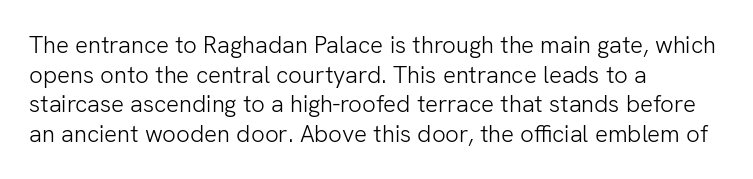
The image shows 24 px text type, upright; set left-aligned, line spacing 1.23x, normal letter spacing, not underlined.
